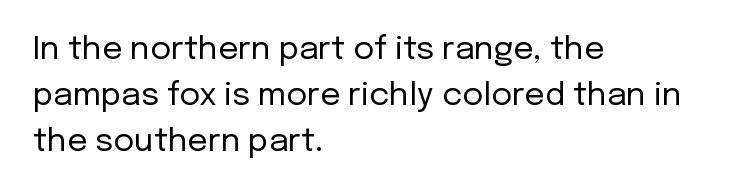
Nothing sits at the stroke ends, so this counts as sans-serif. These lines were composed using upright roman letters. This sample keeps an unexceptional amount of space between lines. The horizontal fit of the characters is conventional and even. Is this a fixed-width face? No — the glyphs have proportional, varying widths.
